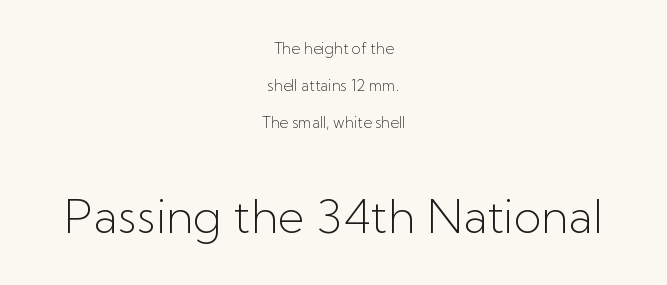
Classification — sans serif. Each word holds together tightly as a unit, with standard inter-letter gaps. Leftover space on each line is divided equally before and after the words. Words float on clear page, feet unadorned. Each letter keeps its own natural width here, so spacing adapts to shape.
